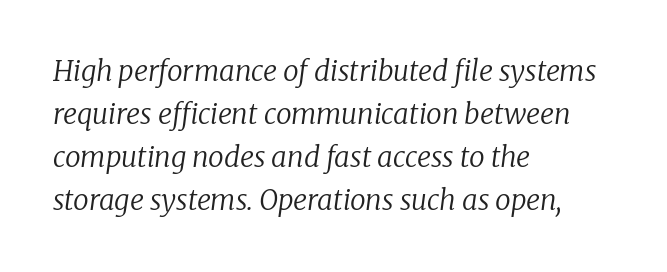
The image shows 28 px regular-weight serif type, italic (leaning right); set left-aligned, normal line spacing (1.54x), normal letter spacing, not underlined; low stroke contrast and a medium x-height.
